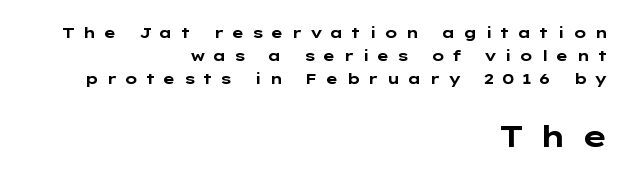
The image shows 30 px bold, wide sans-serif type, upright; set right-aligned, normal line spacing (1.55x), unusually wide letter spacing (+0.49 em), not underlined; the second (bottom) block is 2.0x larger; low stroke contrast and a medium x-height.
